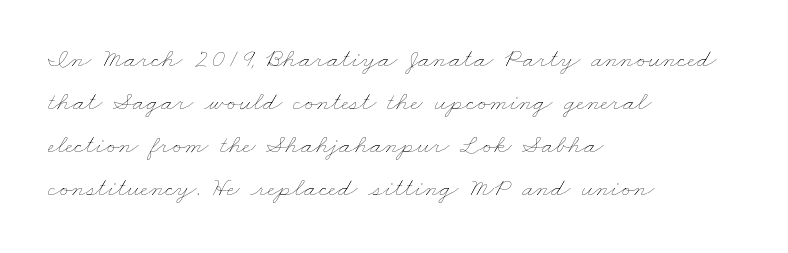
The image shows 27 px text type; set left-aligned, normal line spacing (1.59x), normal letter spacing, not underlined.
